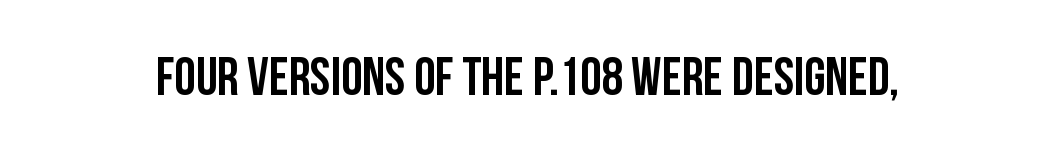
Q: Is the text bold? A: Yes.
Q: Is the text italic (slanted)? A: No, it is upright.
Q: Is the typeface a serif or a sans-serif typeface? A: Sans-serif.
Q: Is the text underlined? A: No.
Q: Is the spacing between letters normal or unusually wide? A: Normal.
Q: Width (condensed, normal, or wide)? A: Condensed.
Q: Stroke contrast? A: Low.
Q: x-height? A: Large.
Q: Monospaced? A: No.
